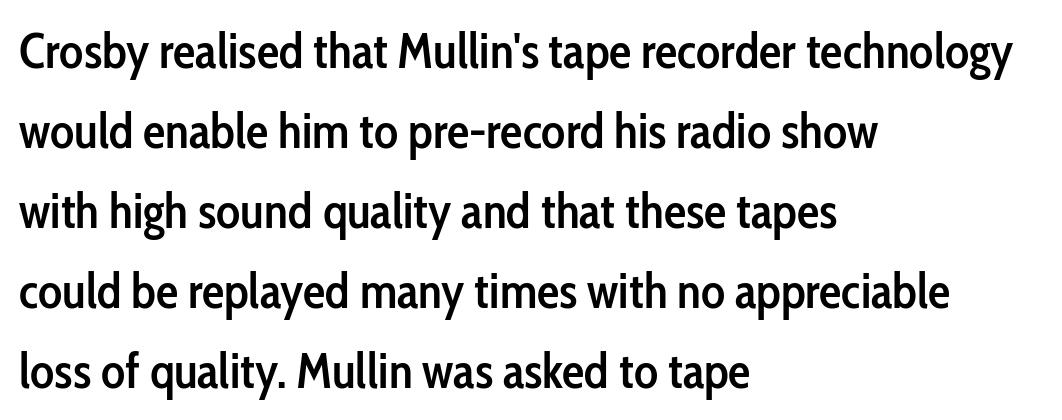
The image shows 50 px semibold, condensed sans-serif type, upright; set left-aligned, normal line spacing (1.6x), normal letter spacing, not underlined; low stroke contrast and a medium x-height.
